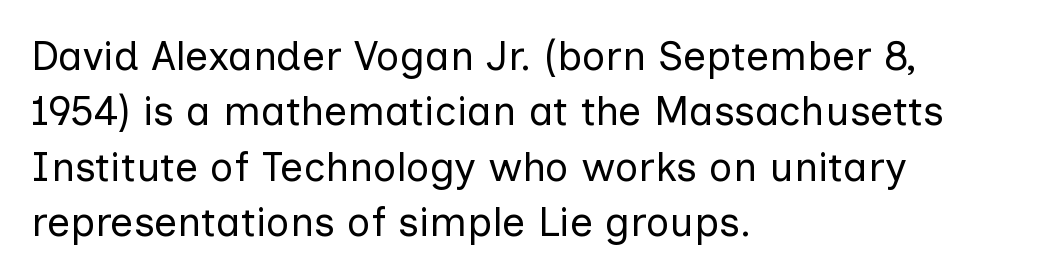
Does the copy run flush right? No — it runs flush left. The rendering uses natural spacing where letterforms have individual widths. The characters are drawn with everyday or finer stroke widths. Here the glyphs are tracked normally, forming tight word shapes.
